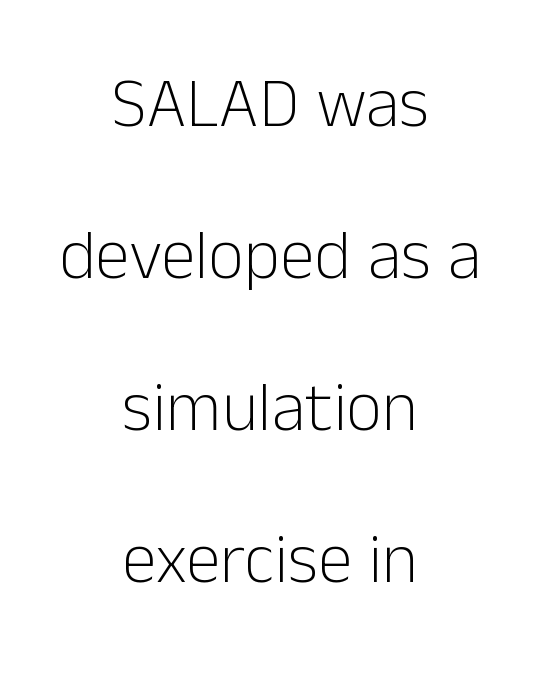
Compared with a typical body face, this is equally light or lighter still. The type is set solid horizontally, with unmodified tracking. You could fit nearly another row in the gap between these rows. The letters carry no serifs — their stems end cleanly without finishing strokes. You can tell it's not italic because the verticals are truly vertical.
